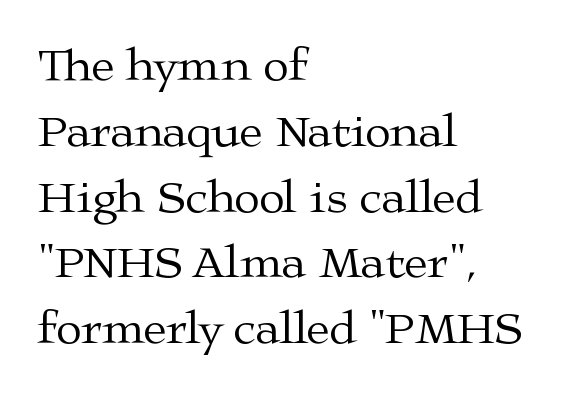
Reading down the column, the eye jumps a familiar distance to each next line. Letters rest on an invisible, unmarked baseline. Look at the tracking — it's just the regular setting, nothing added. This reads as an unemphasized weight, regular at the heaviest. Horizontal alignment here is leftward, the default for most running prose.
